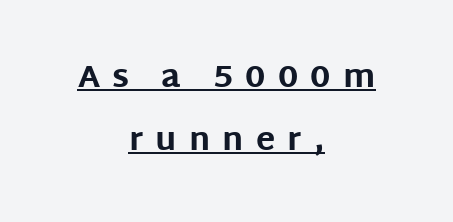
The image shows 32 px bold sans-serif type, upright; set centered, loose line spacing (1.96x), unusually wide letter spacing (+0.38 em), underlined; low stroke contrast and a large x-height.
